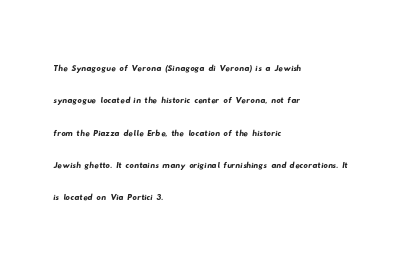
{"underline": "no", "align": "left", "line_spacing": "normal", "line_spacing_ratio": 1.47, "letter_spacing": "normal", "letter_spacing_em": 0.0, "glyph_px": 22}
